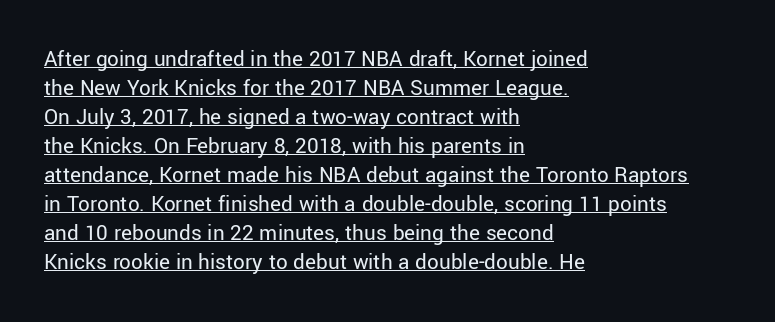
The image shows 23 px text type, upright; set left-aligned, normal line spacing (1.26x), normal letter spacing, underlined.
